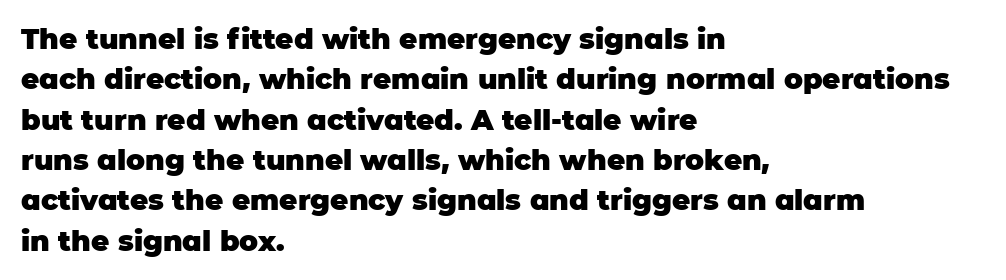
Q: Is the text bold? A: Yes.
Q: Is the text italic (slanted)? A: No, it is upright.
Q: Is the typeface a serif or a sans-serif typeface? A: Sans-serif.
Q: Is the text underlined? A: No.
Q: How is the paragraph aligned? A: Left-aligned.
Q: Is the spacing between letters normal or unusually wide? A: Normal.
Q: Is the spacing between lines tight, normal or loose? A: Normal.
Q: Width (condensed, normal, or wide)? A: Normal.
Q: Stroke contrast? A: Low.
Q: x-height? A: Large.
Q: Monospaced? A: No.
